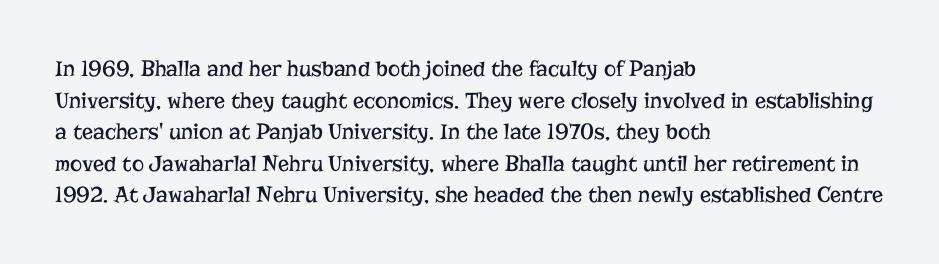
The strokes are not fattened; the text isn't bold. Beneath every word, the page is bare. Every row of glyphs begins at an identical x-position on the left. In terms of posture, this sample is upright.
